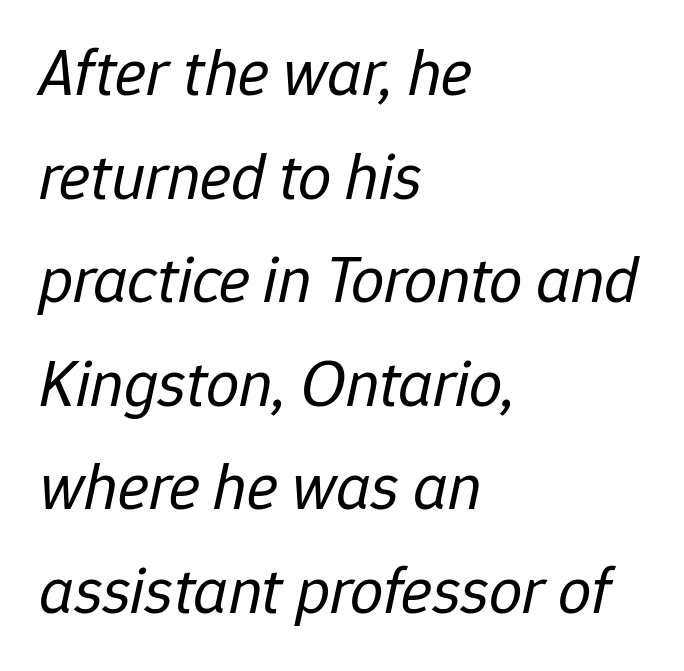
Q: Is the text bold? A: No.
Q: Is the text italic (slanted)? A: Yes, it leans right by about 12 degrees.
Q: Is the text underlined? A: No.
Q: How is the paragraph aligned? A: Left-aligned.
Q: Is the spacing between letters normal or unusually wide? A: Normal.
Q: Is the spacing between lines tight, normal or loose? A: Normal.
Q: Width (condensed, normal, or wide)? A: Normal.
Q: Stroke contrast? A: Low.
Q: x-height? A: Medium.
Q: Monospaced? A: No.
